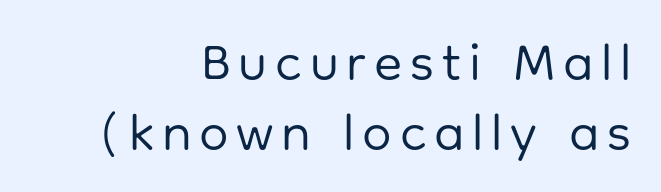
Q: Is the text bold? A: No.
Q: Is the text italic (slanted)? A: No, it is upright.
Q: Is the typeface a serif or a sans-serif typeface? A: Sans-serif.
Q: Is the text underlined? A: No.
Q: How is the paragraph aligned? A: Right-aligned.
Q: Is the spacing between lines tight, normal or loose? A: Normal.
Q: Width (condensed, normal, or wide)? A: Normal.
Q: Stroke contrast? A: Low.
Q: x-height? A: Medium.
Q: Monospaced? A: No.
